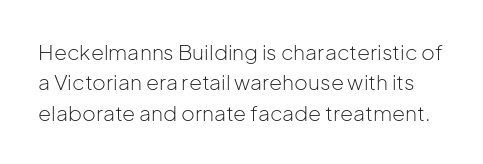
{"italic": "no", "bold": "no", "underline": "no", "line_spacing": "normal", "line_spacing_ratio": 1.45, "letter_spacing": "normal", "letter_spacing_em": 0.0, "glyph_px": 21}
